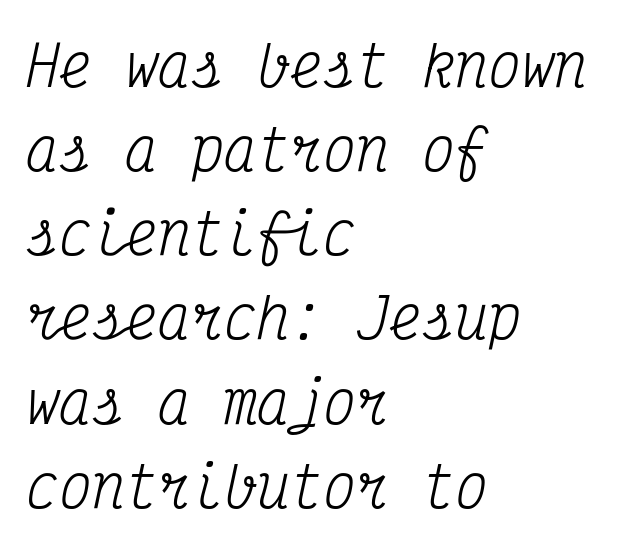
Q: Is the text bold? A: No.
Q: Is the text italic (slanted)? A: Yes, it leans right by about 12 degrees.
Q: Is the typeface a serif or a sans-serif typeface? A: Serif.
Q: Is the text underlined? A: No.
Q: How is the paragraph aligned? A: Left-aligned.
Q: Is the spacing between letters normal or unusually wide? A: Normal.
Q: Is the spacing between lines tight, normal or loose? A: Normal.
Q: Width (condensed, normal, or wide)? A: Condensed.
Q: Stroke contrast? A: Medium.
Q: x-height? A: Medium.
Q: Monospaced? A: Yes.
